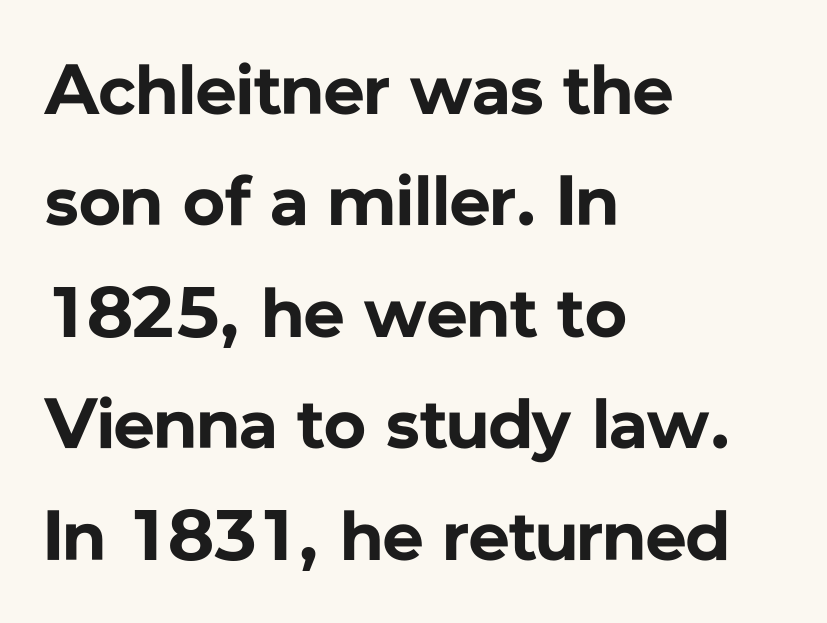
The image shows 71 px bold sans-serif type, upright; set left-aligned, normal line spacing (1.57x), normal letter spacing, not underlined; low stroke contrast and a medium x-height.
